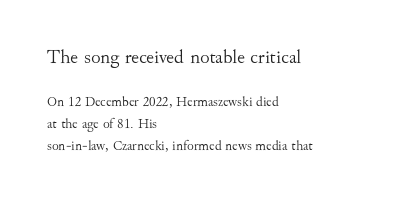
{"italic": "no", "bold": "no", "underline": "no", "align": "left", "line_spacing": "normal", "line_spacing_ratio": 1.57, "letter_spacing": "normal", "letter_spacing_em": 0.0, "larger_block": "first", "size_ratio": 1.43, "glyph_px": 20}
